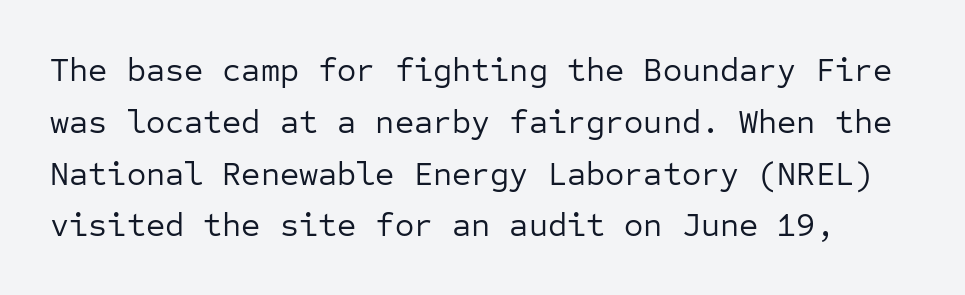
The rendering uses typewriter-style spacing with identical character cells. Is the stroke heavy? The answer is a plain regular-or-lighter. Whoever set this chose a conventional vertical rhythm. To sum up the face: it is a sans, with no serifs.
